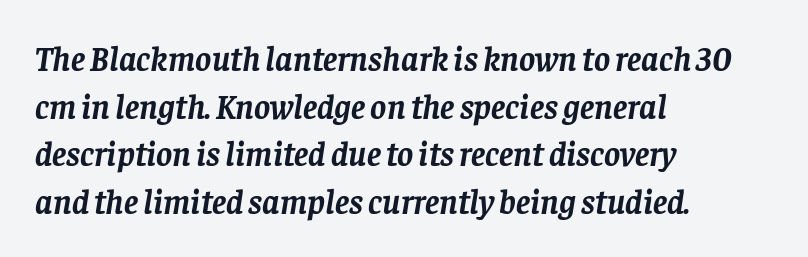
The zone under the glyphs is completely vacant. Vertically, the passage feels balanced, rows spaced as you'd expect. Regarding serifs, this sample has them. Strokes here are thick enough to call this a true bold. These lines keep a tight, regular rhythm from letter to letter. The face used here is proportionally spaced, like ordinary book or web type.
